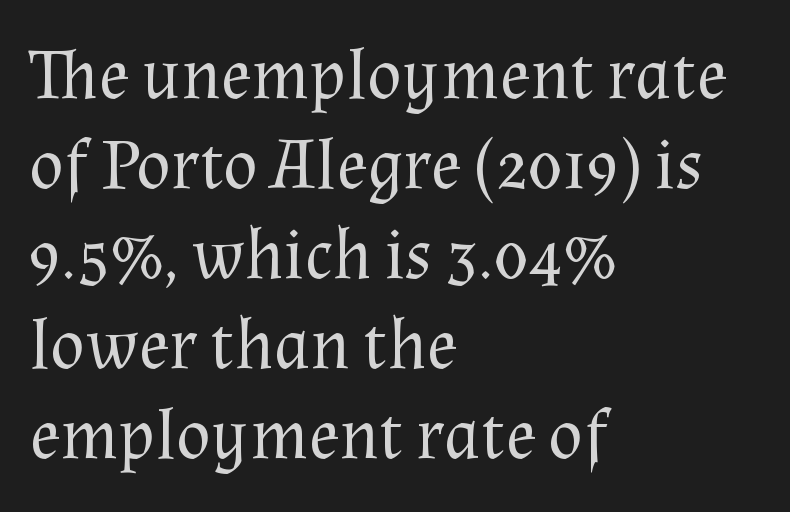
{"italic": "no", "bold": "no", "weight": "regular", "width": "normal", "stroke_contrast": "medium", "x_height": "medium", "monospaced": "no", "underline": "no", "align": "left", "line_spacing": "normal", "line_spacing_ratio": 1.25, "letter_spacing": "normal", "letter_spacing_em": 0.0, "glyph_px": 72}
